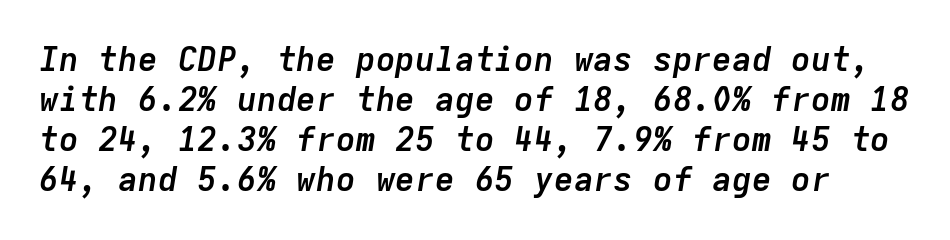
Q: Is the text bold? A: Yes.
Q: Is the text italic (slanted)? A: Yes, it leans right by about 9 degrees.
Q: Is the text underlined? A: No.
Q: Is the spacing between letters normal or unusually wide? A: Normal.
Q: Width (condensed, normal, or wide)? A: Normal.
Q: Stroke contrast? A: Low.
Q: x-height? A: Medium.
Q: Monospaced? A: Yes.
